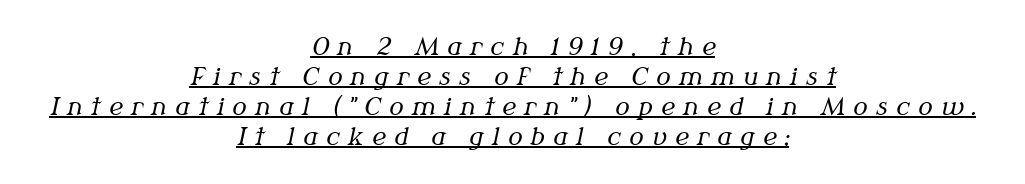
Q: Is the text bold? A: No.
Q: Is the text italic (slanted)? A: Yes, it leans right by about 12 degrees.
Q: Is the text underlined? A: Yes.
Q: How is the paragraph aligned? A: Centered.
Q: Is the spacing between letters normal or unusually wide? A: Unusually wide.
Q: Is the spacing between lines tight, normal or loose? A: Normal.
